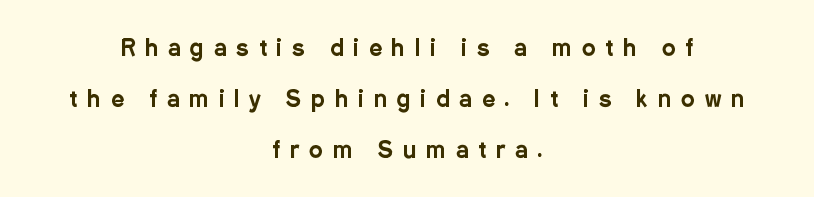
Q: Is the text italic (slanted)? A: No, it is upright.
Q: Is the text underlined? A: No.
Q: How is the paragraph aligned? A: Centered.
Q: Is the spacing between letters normal or unusually wide? A: Unusually wide.
Q: Is the spacing between lines tight, normal or loose? A: Loose.
